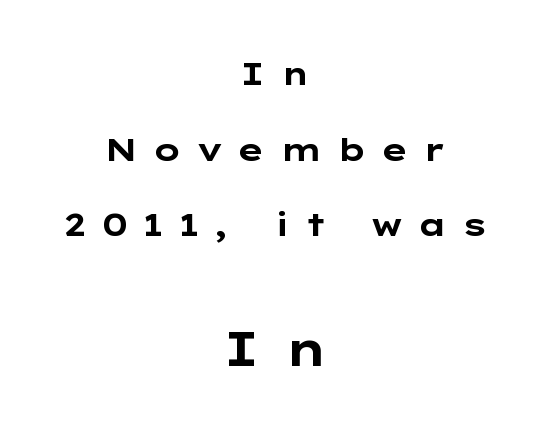
The image shows 48 px bold, wide sans-serif type, upright; set centered, loose line spacing (2.36x), unusually wide letter spacing (+0.44 em), not underlined; the second (bottom) block is 1.5x larger; low stroke contrast and a medium x-height.
